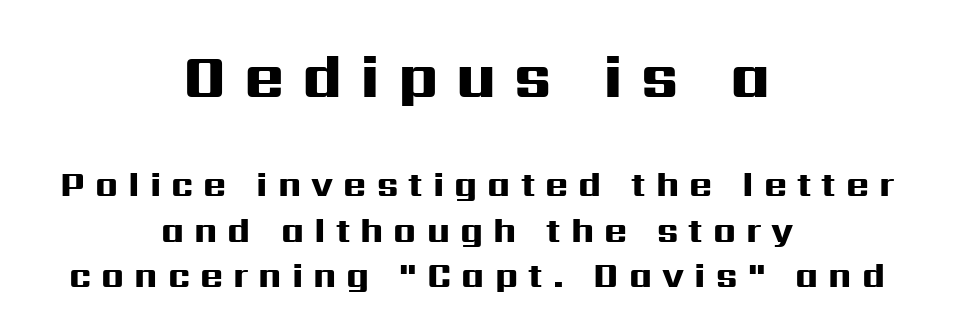
Q: Is the text bold? A: Yes.
Q: Is the text italic (slanted)? A: No, it is upright.
Q: Is the typeface a serif or a sans-serif typeface? A: Sans-serif.
Q: Is the text underlined? A: No.
Q: How is the paragraph aligned? A: Centered.
Q: Is the spacing between letters normal or unusually wide? A: Unusually wide.
Q: Is the spacing between lines tight, normal or loose? A: Normal.
Q: Which block of text is set in a larger size, the first (top) or the second (bottom)? A: The first (top) one.
Q: Width (condensed, normal, or wide)? A: Wide.
Q: Stroke contrast? A: High.
Q: x-height? A: Medium.
Q: Monospaced? A: No.
